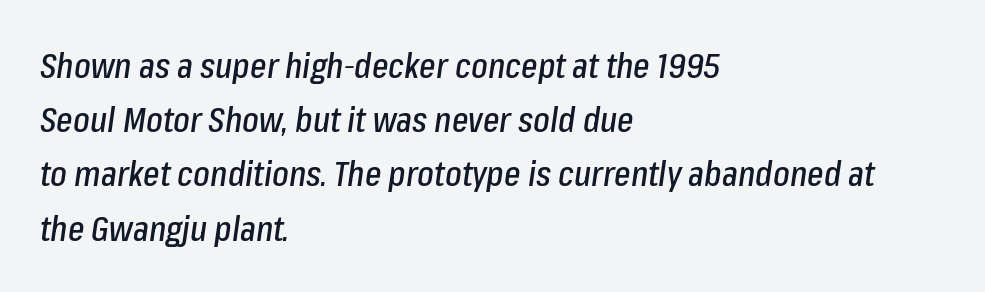
{"italic": "yes", "lean": "right", "slant_degrees": 8, "width": "condensed", "stroke_contrast": "low", "x_height": "medium", "monospaced": "no", "underline": "no", "align": "left", "line_spacing": "normal", "line_spacing_ratio": 1.55, "letter_spacing": "normal", "letter_spacing_em": 0.0, "glyph_px": 35}
